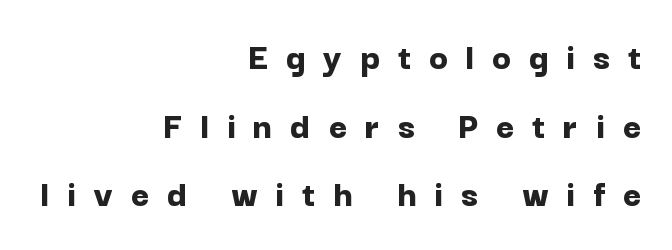
Typesetter's note: full bold, strokes at maximum text heaviness. A typesetter would call this heavily tracked-out type. Horizontally, the lines are justified to the trailing edge only. Rule under the text: the space is simply empty. Classification — sans serif. If you drew a line through each stem, it would be perfectly vertical.
